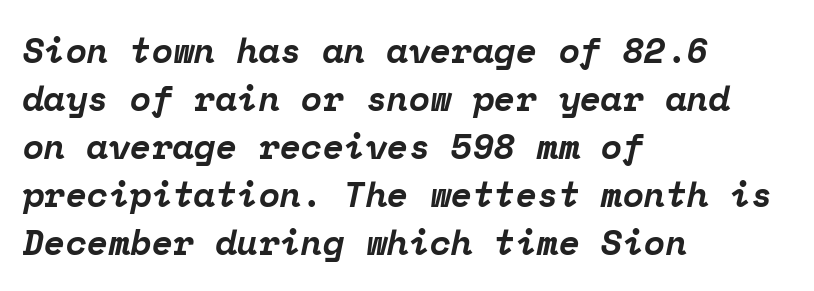
Q: Is the text bold? A: Yes.
Q: Is the text italic (slanted)? A: Yes, it leans right by about 12 degrees.
Q: Is the typeface a serif or a sans-serif typeface? A: Serif.
Q: Is the text underlined? A: No.
Q: How is the paragraph aligned? A: Left-aligned.
Q: Is the spacing between letters normal or unusually wide? A: Normal.
Q: Is the spacing between lines tight, normal or loose? A: Normal.
Q: Width (condensed, normal, or wide)? A: Normal.
Q: Stroke contrast? A: Low.
Q: x-height? A: Medium.
Q: Monospaced? A: Yes.
